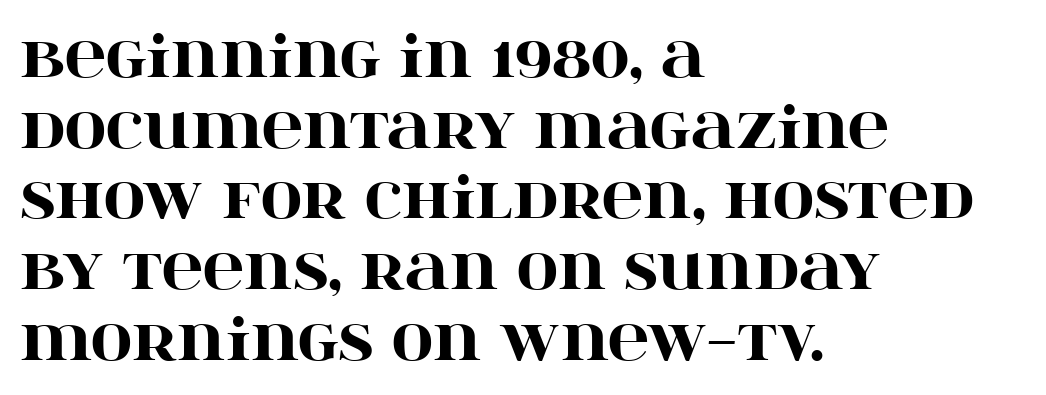
Nothing unusual about the tracking: characters are spaced as the font intends. Typesetter's note: full bold, strokes at maximum text heaviness. Caption: multi-line text, flush left, ragged right. You could not count columns in this text — the font is proportionally spaced.
